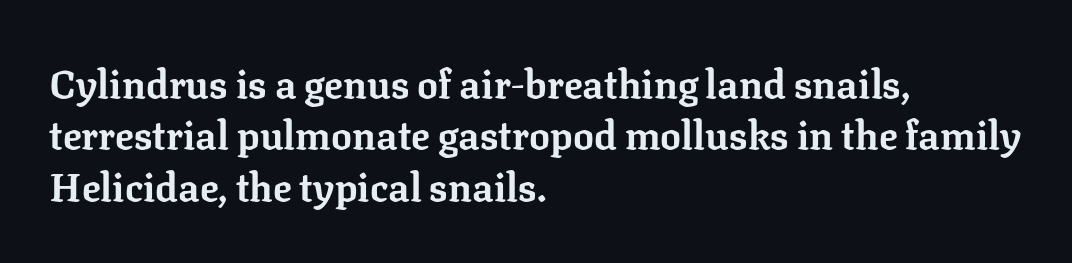
These lines sit exactly where default settings would place them. Casual observation: everything's shoved over to the left. The specimen omits any rule beneath the text block's lines. The letters advance in unequal steps, a hallmark of proportional type. Yep, those are serifs on the letters. Italic? Not at all — the glyphs are vertical.
